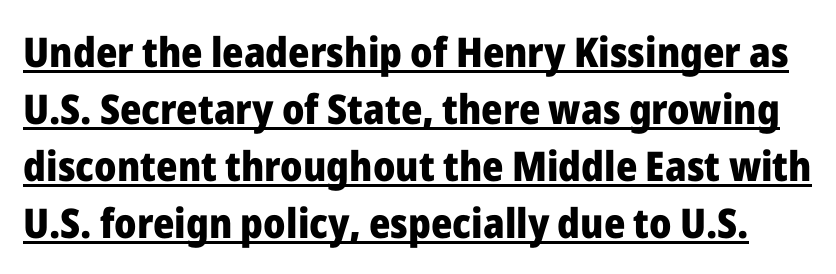
The image shows 41 px heavy sans-serif type, upright; set normal line spacing (1.39x), normal letter spacing, underlined; low stroke contrast and a medium x-height.
